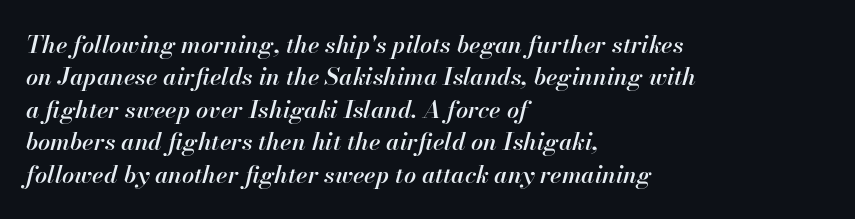
{"italic": "yes", "lean": "right", "slant_degrees": 13, "bold": "semi", "underline": "no", "align": "left", "line_spacing": "normal", "line_spacing_ratio": 1.35, "letter_spacing": "normal", "letter_spacing_em": 0.0, "glyph_px": 24}
